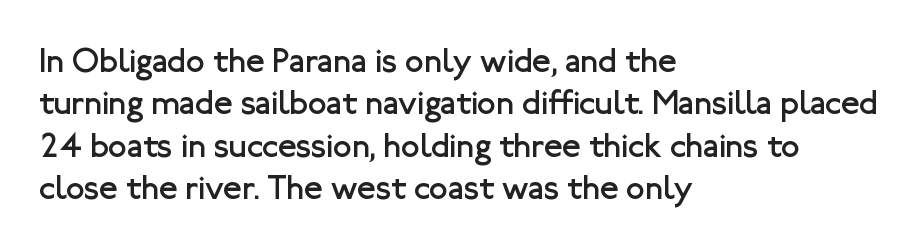
Q: Is the text bold? A: No.
Q: Is the text italic (slanted)? A: No, it is upright.
Q: Is the typeface a serif or a sans-serif typeface? A: Sans-serif.
Q: Is the text underlined? A: No.
Q: How is the paragraph aligned? A: Left-aligned.
Q: Is the spacing between letters normal or unusually wide? A: Normal.
Q: Is the spacing between lines tight, normal or loose? A: Normal.
Q: Width (condensed, normal, or wide)? A: Normal.
Q: Stroke contrast? A: Low.
Q: x-height? A: Medium.
Q: Monospaced? A: No.
